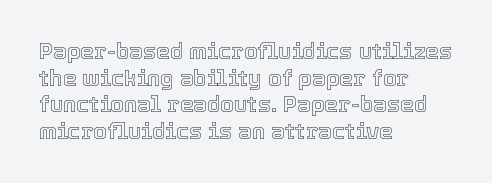
{"italic": "no", "underline": "no", "align": "left", "line_spacing_ratio": 1.21, "letter_spacing": "normal", "letter_spacing_em": 0.0, "glyph_px": 22}
